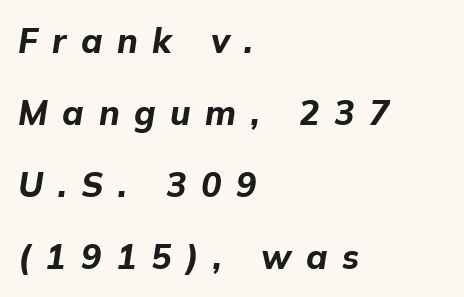
{"italic": "yes", "lean": "right", "slant_degrees": 9, "bold": "yes", "weight": "bold", "width": "normal", "stroke_contrast": "low", "x_height": "medium", "monospaced": "no", "underline": "no", "align": "left", "line_spacing": "loose", "line_spacing_ratio": 2.12, "letter_spacing": "wide", "letter_spacing_em": 0.43, "glyph_px": 34}
